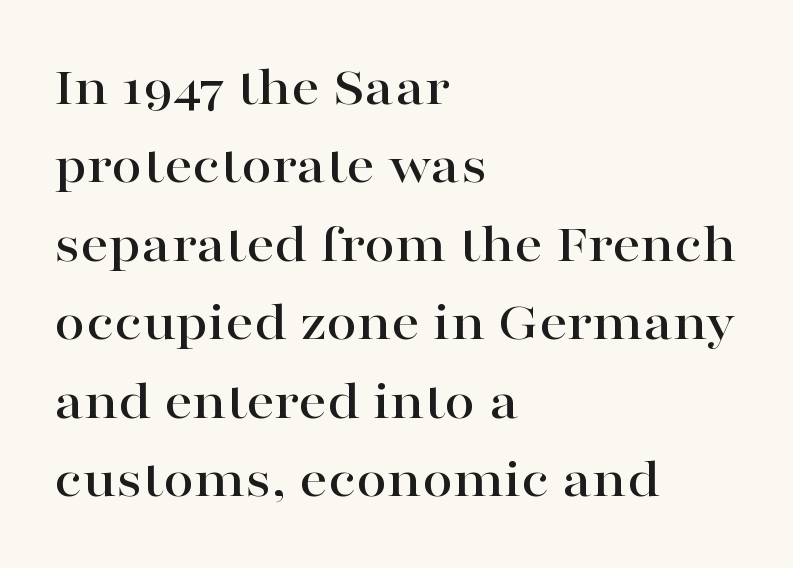
Q: Is the text italic (slanted)? A: No, it is upright.
Q: Is the typeface a serif or a sans-serif typeface? A: Serif.
Q: Is the text underlined? A: No.
Q: How is the paragraph aligned? A: Left-aligned.
Q: Is the spacing between letters normal or unusually wide? A: Normal.
Q: Is the spacing between lines tight, normal or loose? A: Normal.
Q: Width (condensed, normal, or wide)? A: Wide.
Q: Stroke contrast? A: High.
Q: x-height? A: Medium.
Q: Monospaced? A: No.
